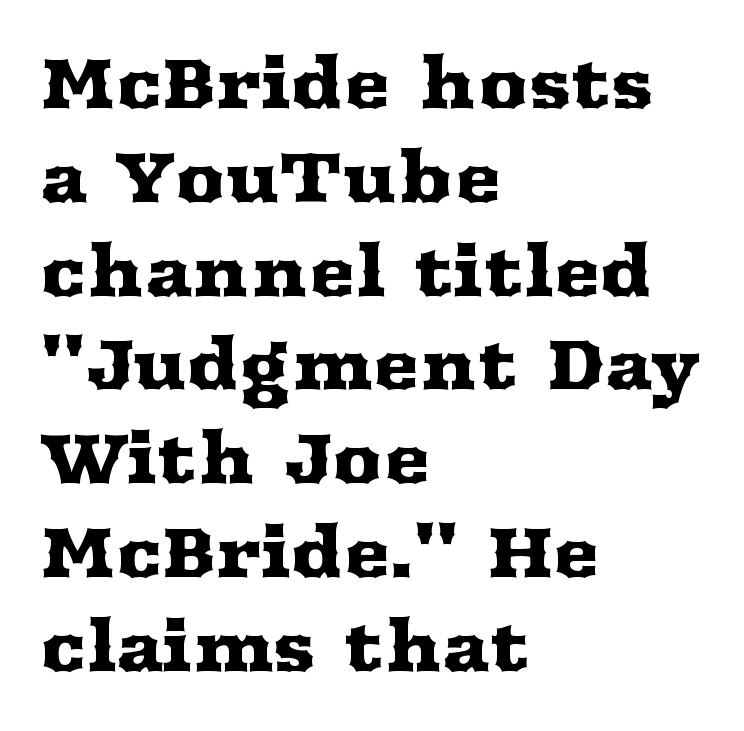
Q: Is the text italic (slanted)? A: No, it is upright.
Q: Is the typeface a serif or a sans-serif typeface? A: Serif.
Q: Is the text underlined? A: No.
Q: How is the paragraph aligned? A: Left-aligned.
Q: Is the spacing between letters normal or unusually wide? A: Normal.
Q: Is the spacing between lines tight, normal or loose? A: Normal.
Q: Width (condensed, normal, or wide)? A: Wide.
Q: Stroke contrast? A: Medium.
Q: x-height? A: Medium.
Q: Monospaced? A: No.
